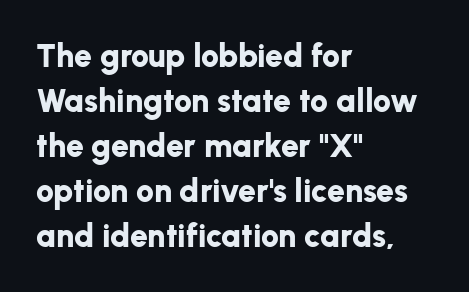
The image shows 32 px bold sans-serif type, upright; set left-aligned, normal line spacing (1.41x), normal letter spacing, not underlined; low stroke contrast and a medium x-height.
